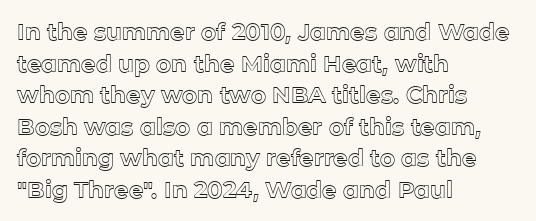
The image shows 23 px text type, upright; set left-aligned, normal line spacing (1.37x), normal letter spacing, not underlined.
